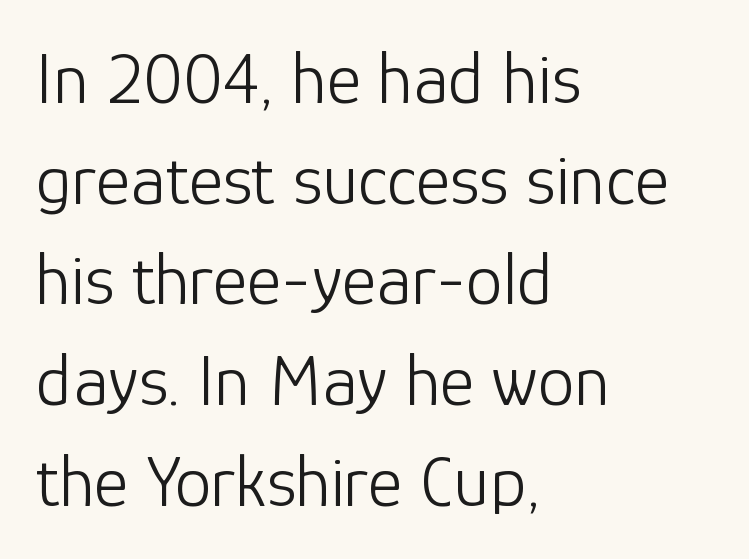
A normal amount of white space separates one row of letters from the next. No feet cap the strokes, marking this as sans-serif type. The passage shown is typed in a proportional face where columns would drift. Vertical strokes here are truly vertical.
